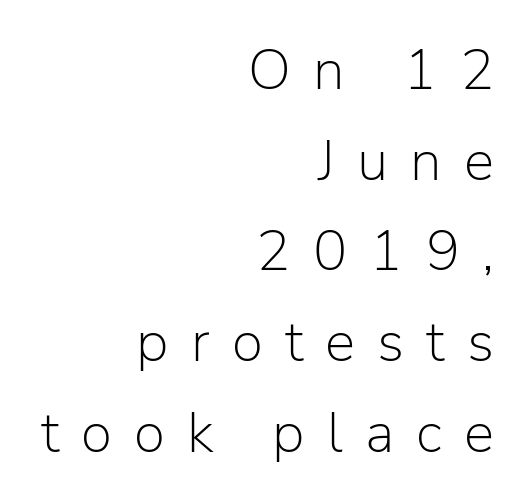
{"serif": "no", "italic": "no", "bold": "no", "weight": "light", "width": "normal", "stroke_contrast": "low", "x_height": "medium", "monospaced": "no", "underline": "no", "align": "right", "line_spacing": "normal", "line_spacing_ratio": 1.59, "letter_spacing": "wide", "letter_spacing_em": 0.39, "glyph_px": 57}
